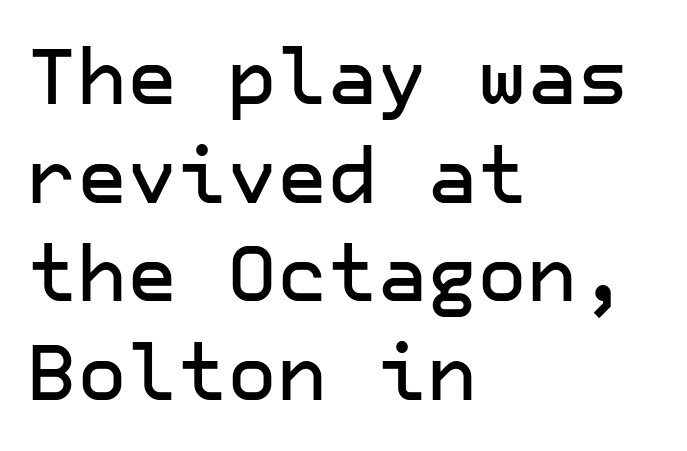
Q: Is the text italic (slanted)? A: No, it is upright.
Q: Is the typeface a serif or a sans-serif typeface? A: Sans-serif.
Q: Is the text underlined? A: No.
Q: How is the paragraph aligned? A: Left-aligned.
Q: Is the spacing between letters normal or unusually wide? A: Normal.
Q: Is the spacing between lines tight, normal or loose? A: Normal.
Q: Width (condensed, normal, or wide)? A: Normal.
Q: Stroke contrast? A: Low.
Q: x-height? A: Medium.
